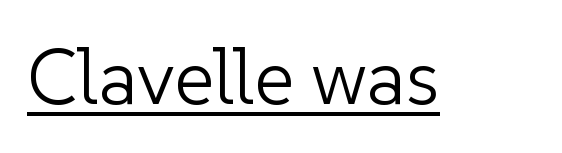
Q: Is the text bold? A: No.
Q: Is the text italic (slanted)? A: No, it is upright.
Q: Is the typeface a serif or a sans-serif typeface? A: Sans-serif.
Q: Is the text underlined? A: Yes.
Q: Is the spacing between letters normal or unusually wide? A: Normal.
Q: Width (condensed, normal, or wide)? A: Normal.
Q: Stroke contrast? A: Low.
Q: x-height? A: Medium.
Q: Monospaced? A: No.
